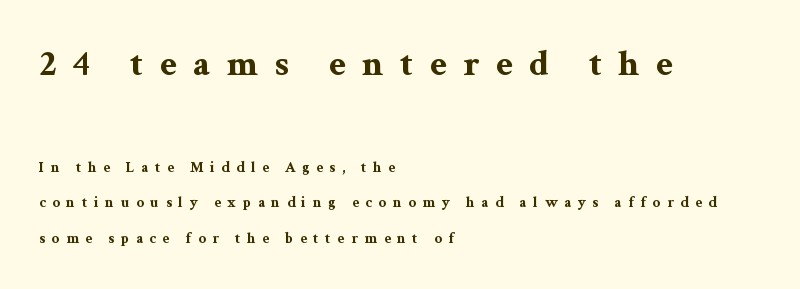
{"serif": "yes", "italic": "no", "bold": "yes", "weight": "bold", "width": "wide", "stroke_contrast": "medium", "x_height": "medium", "monospaced": "no", "underline": "no", "align": "left", "line_spacing": "loose", "line_spacing_ratio": 2.38, "letter_spacing": "wide", "letter_spacing_em": 0.44, "larger_block": "first", "size_ratio": 2.47, "glyph_px": 37}
